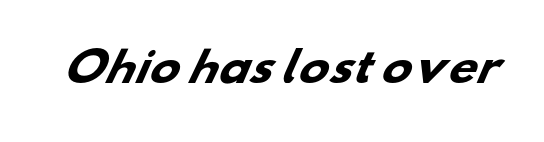
{"serif": "no", "bold": "yes", "weight": "heavy", "width": "wide", "stroke_contrast": "low", "x_height": "small", "monospaced": "no", "underline": "no", "letter_spacing": "normal", "letter_spacing_em": 0.0, "glyph_px": 40}
